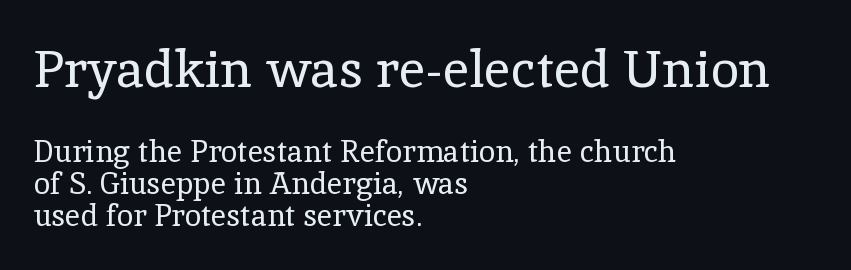
{"serif": "yes", "italic": "no", "bold": "no", "weight": "regular", "width": "normal", "x_height": "medium", "monospaced": "no", "underline": "no", "align": "left", "line_spacing": "tight", "line_spacing_ratio": 1.07, "letter_spacing": "normal", "letter_spacing_em": 0.0, "larger_block": "first", "size_ratio": 1.73, "glyph_px": 52}
